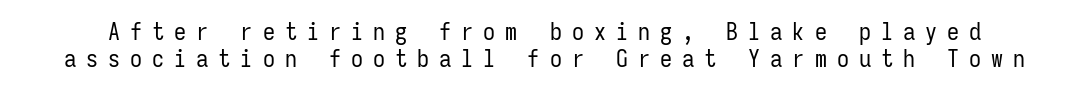
{"italic": "no", "bold": "no", "underline": "no", "line_spacing": "tight", "line_spacing_ratio": 1.11, "letter_spacing": "wide", "letter_spacing_em": 0.42, "glyph_px": 24}
